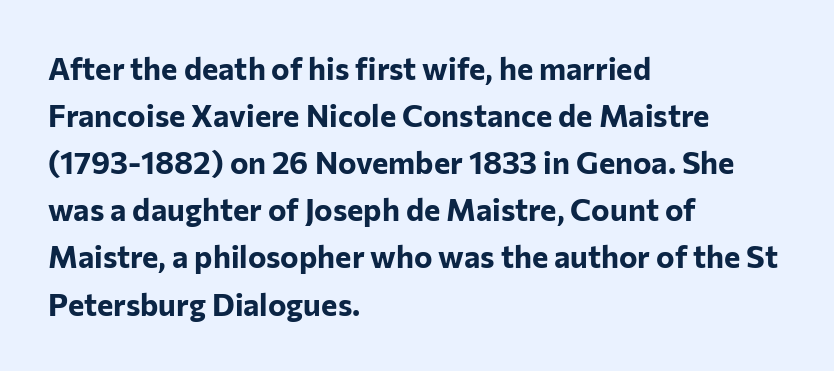
The image shows 31 px bold sans-serif type, upright; set left-aligned, normal line spacing (1.52x), normal letter spacing, not underlined; low stroke contrast and a medium x-height.
